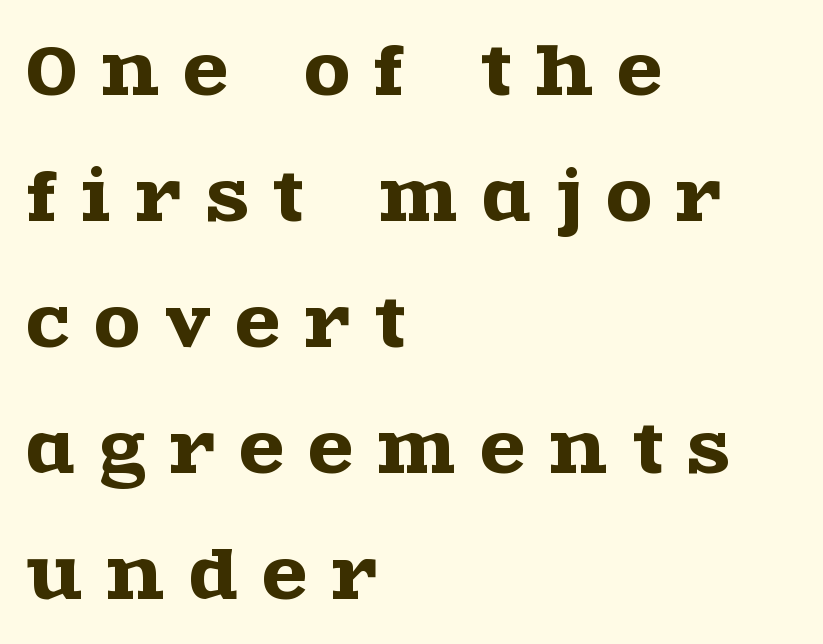
{"serif": "yes", "italic": "no", "width": "wide", "x_height": "large", "monospaced": "no", "underline": "no", "align": "left", "line_spacing": "loose", "line_spacing_ratio": 1.94, "letter_spacing": "wide", "letter_spacing_em": 0.39, "glyph_px": 65}
